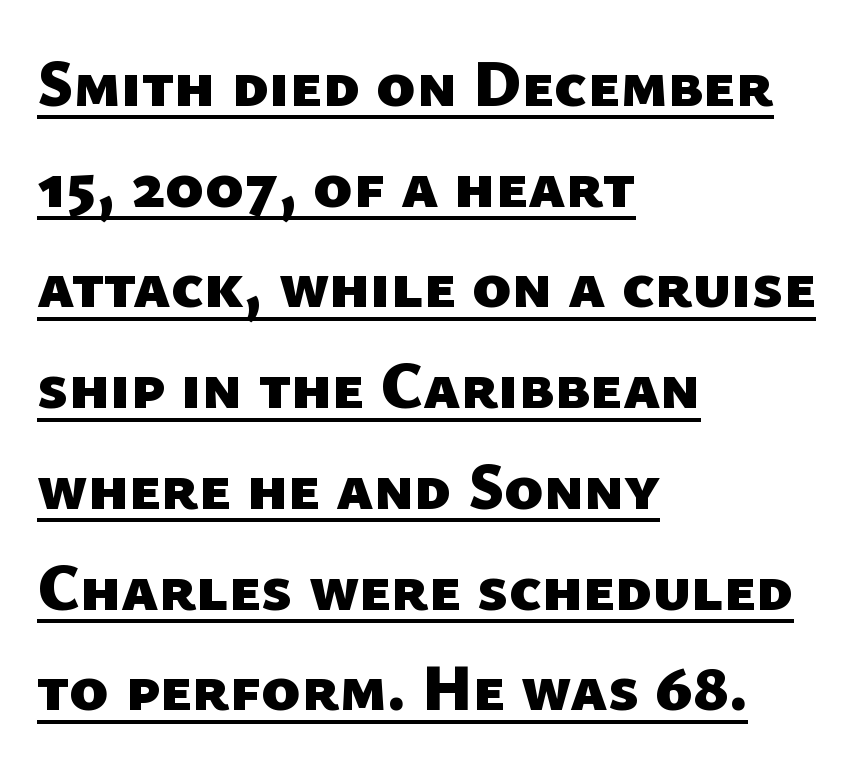
{"serif": "no", "bold": "yes", "weight": "heavy", "width": "normal", "stroke_contrast": "low", "x_height": "medium", "monospaced": "no", "underline": "yes", "align": "left", "line_spacing": "normal", "line_spacing_ratio": 1.55, "letter_spacing": "normal", "letter_spacing_em": 0.0, "glyph_px": 65}
